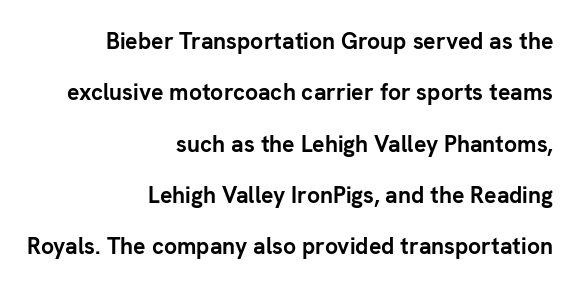
The image shows 23 px bold type, upright; set right-aligned, loose line spacing (2.23x), normal letter spacing, not underlined.
